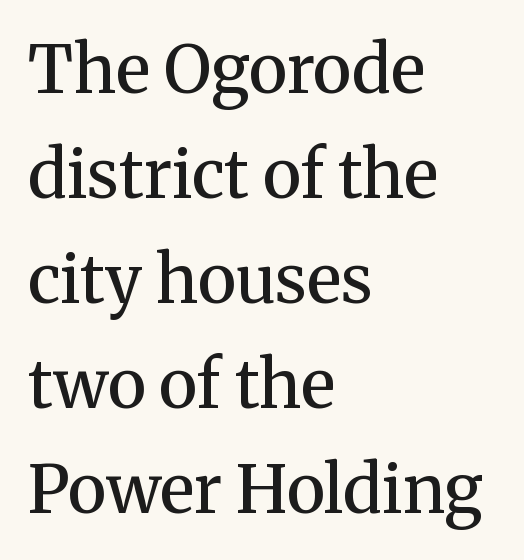
Q: Is the text bold? A: Semi-bold.
Q: Is the text italic (slanted)? A: No, it is upright.
Q: Is the typeface a serif or a sans-serif typeface? A: Serif.
Q: Is the text underlined? A: No.
Q: How is the paragraph aligned? A: Left-aligned.
Q: Is the spacing between letters normal or unusually wide? A: Normal.
Q: Is the spacing between lines tight, normal or loose? A: Normal.
Q: Width (condensed, normal, or wide)? A: Normal.
Q: Stroke contrast? A: Medium.
Q: x-height? A: Medium.
Q: Monospaced? A: No.
